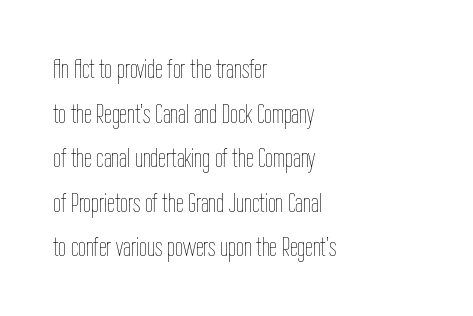
The image shows 28 px thin, condensed type, upright; set left-aligned, normal line spacing (1.59x), normal letter spacing, not underlined; low stroke contrast and a medium x-height.
